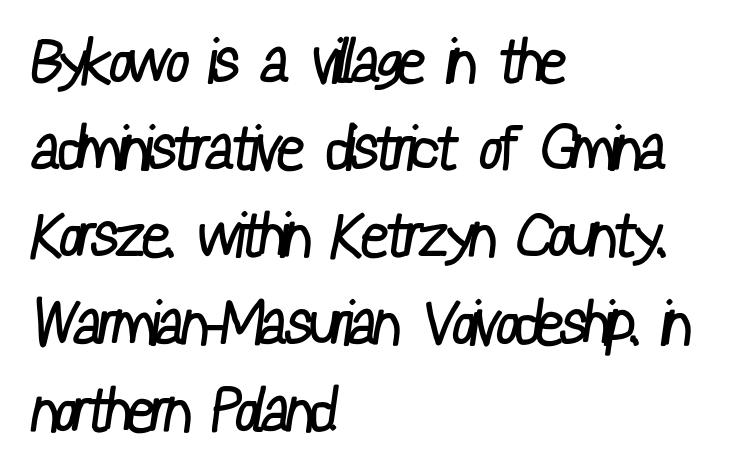
These lines stack with their left ends in a neat column. The rendering shows plain stroke endings on the letterforms — a sans-serif design. Character widths vary here, with narrow letters taking less room than wide ones. The typeface has the unassuming heft of standard copy or less. Nobody drew a line under any word here.
